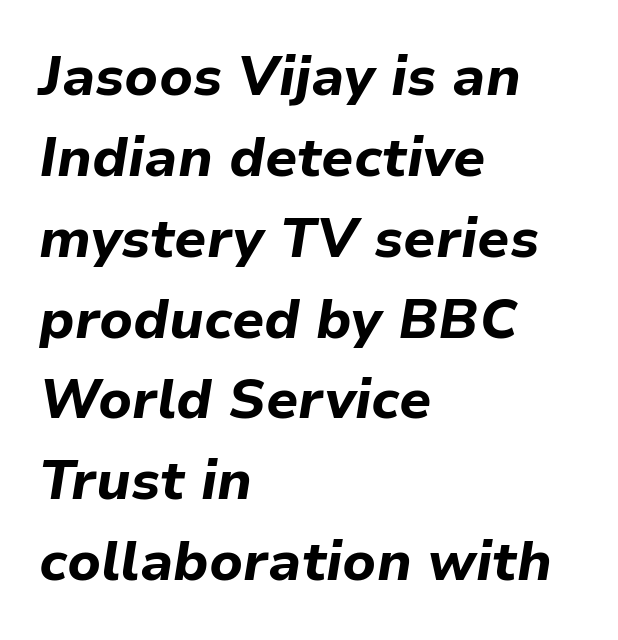
The tracking reads as untouched default to a designer's eye. The ragged edge is on the right, which tells us the setting is flush left. Italic: yes, the glyphs are oblique. Looks like regular typesetting: each glyph gets only the width it needs. Its strokes are broad and dark, the hallmark of bold type.
